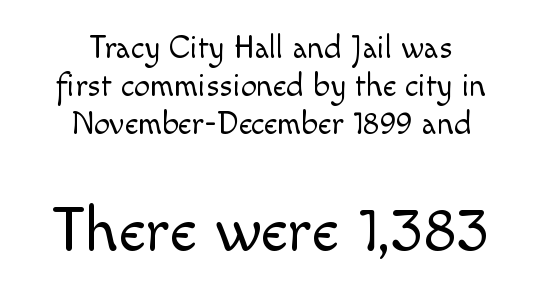
Which of the two is more prominent by size? The second, at the bottom. The foot of each line stays bare and open. Classification — sans serif. Standard letterfit; no display-style spreading of the glyphs. Ink coverage per letter is moderate at most.
